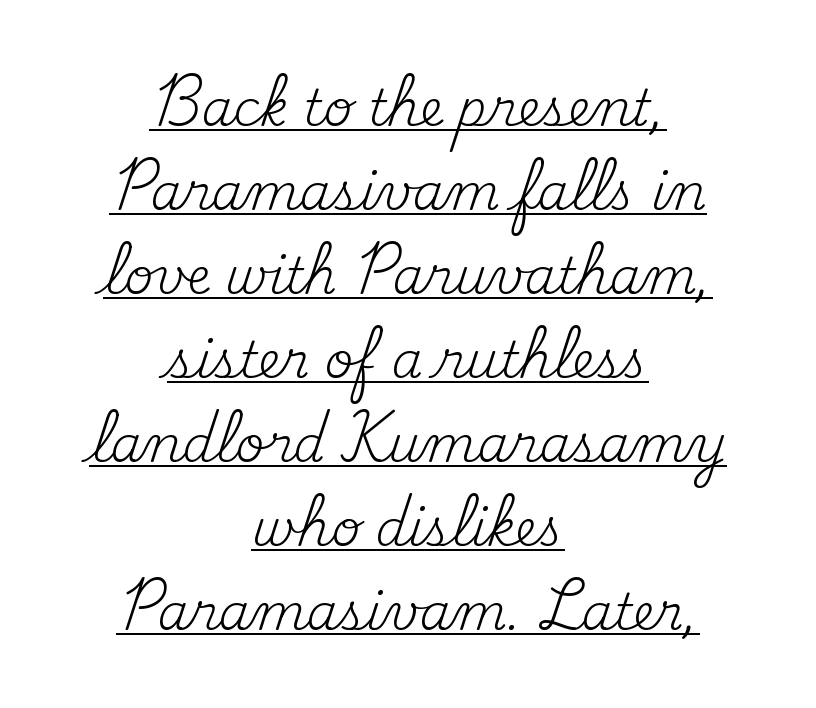
{"serif": "yes", "bold": "no", "weight": "regular", "width": "normal", "stroke_contrast": "medium", "x_height": "small", "monospaced": "no", "underline": "yes", "align": "center", "line_spacing": "normal", "line_spacing_ratio": 1.68, "letter_spacing": "normal", "letter_spacing_em": 0.0, "glyph_px": 50}
